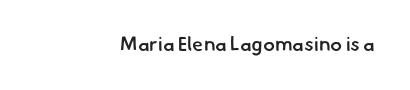
Q: Is the text bold? A: Semi-bold.
Q: Is the text underlined? A: No.
Q: How is the paragraph aligned? A: Right-aligned.
Q: Is the spacing between letters normal or unusually wide? A: Normal.
